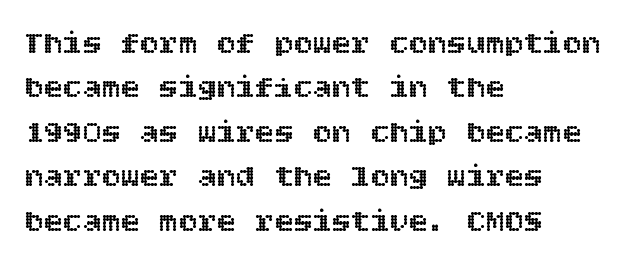
{"italic": "no", "width": "normal", "x_height": "large", "underline": "no", "align": "left", "line_spacing": "normal", "line_spacing_ratio": 1.39, "letter_spacing": "normal", "letter_spacing_em": 0.0, "glyph_px": 32}
